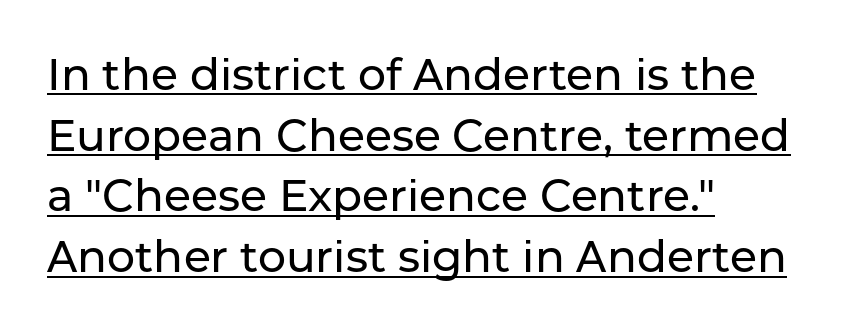
Q: Is the text italic (slanted)? A: No, it is upright.
Q: Is the typeface a serif or a sans-serif typeface? A: Sans-serif.
Q: Is the text underlined? A: Yes.
Q: How is the paragraph aligned? A: Left-aligned.
Q: Is the spacing between letters normal or unusually wide? A: Normal.
Q: Is the spacing between lines tight, normal or loose? A: Normal.
Q: Width (condensed, normal, or wide)? A: Normal.
Q: Stroke contrast? A: Low.
Q: x-height? A: Medium.
Q: Monospaced? A: No.
